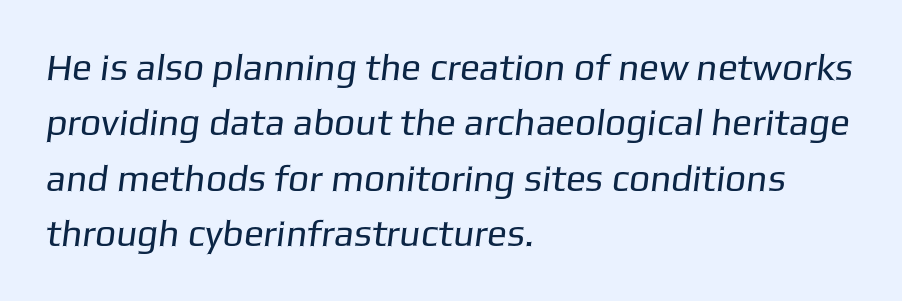
{"serif": "no", "bold": "no", "weight": "regular", "width": "normal", "stroke_contrast": "low", "x_height": "medium", "monospaced": "no", "underline": "no", "align": "left", "line_spacing": "normal", "line_spacing_ratio": 1.5, "letter_spacing": "normal", "letter_spacing_em": 0.0, "glyph_px": 37}
